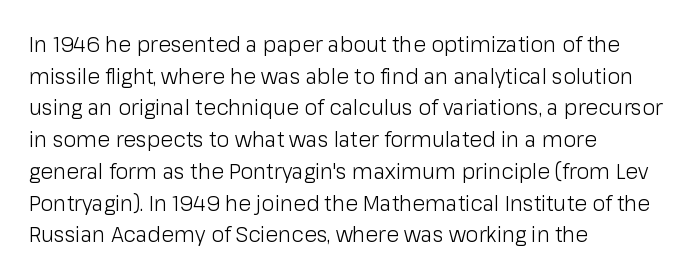
Style check: upright. Leftover space on each line is placed entirely after the last word. The rows are spaced the way most documents space them. The font is comparable to plain body text, perhaps lighter. Honestly, there is no underline to notice here at all. Nobody touched the tracking dial on this one.
